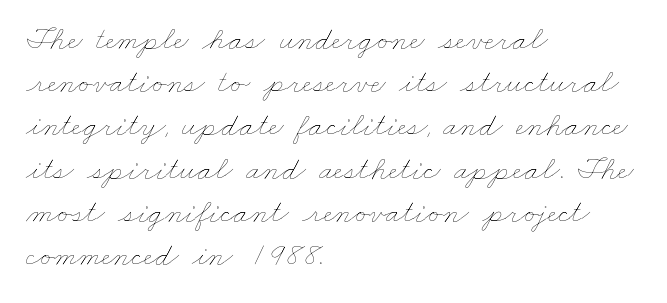
Check the space under the baseline: it is left empty. Horizontally, the lines are justified to the leading edge only. Short note: letters normally spaced. Proportional: the letters do not fall into vertical columns. Honestly, the row spacing looks completely unremarkable. The cut favours lightness, reaching ordinary text weight at its darkest.
